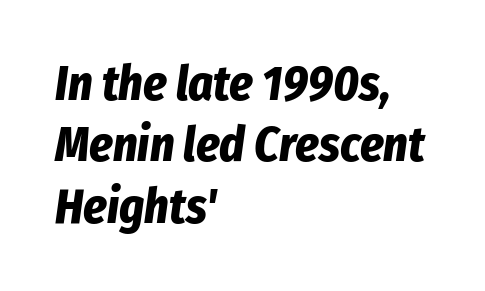
Q: Is the text bold? A: Yes.
Q: Is the text italic (slanted)? A: Yes, it leans right by about 8 degrees.
Q: Is the text underlined? A: No.
Q: How is the paragraph aligned? A: Left-aligned.
Q: Is the spacing between letters normal or unusually wide? A: Normal.
Q: Is the spacing between lines tight, normal or loose? A: Normal.
Q: Width (condensed, normal, or wide)? A: Condensed.
Q: Stroke contrast? A: Low.
Q: x-height? A: Medium.
Q: Monospaced? A: No.
